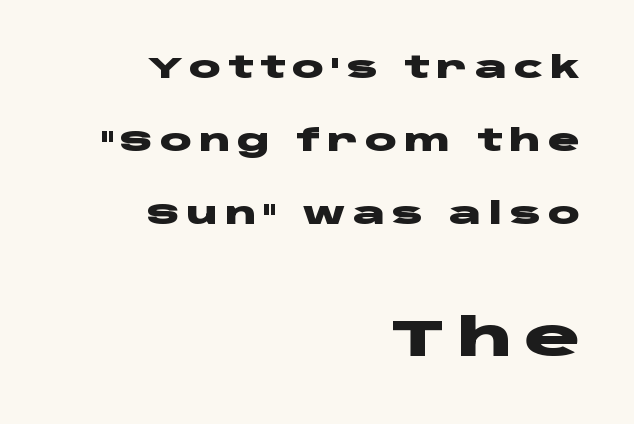
The image shows 52 px heavy, wide sans-serif type, upright; set right-aligned, loose line spacing (2.43x), unusually wide letter spacing (+0.22 em), not underlined; the second (bottom) block is 1.73x larger; low stroke contrast and a large x-height.
